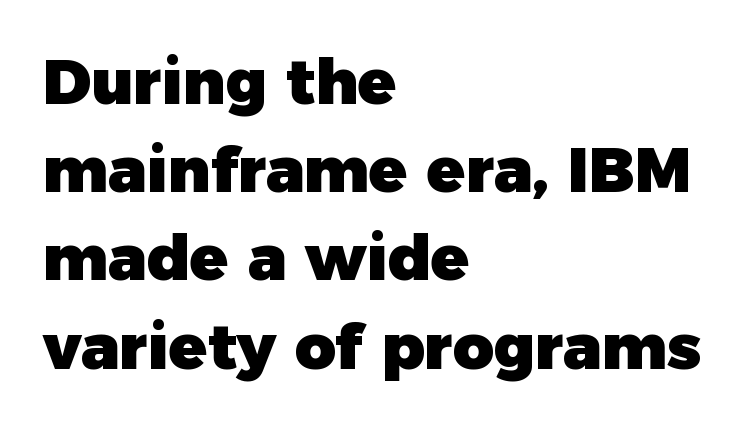
The image shows 63 px heavy sans-serif type, upright; set left-aligned, normal line spacing (1.4x), normal letter spacing, not underlined; low stroke contrast and a medium x-height.
